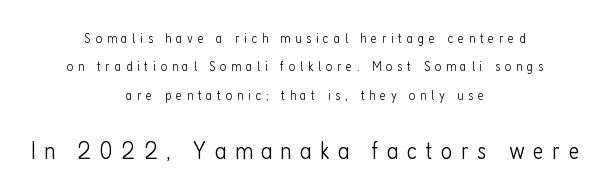
The image shows 25 px text type, upright; set centered, loose line spacing (2.03x), unusually wide letter spacing (+0.33 em), not underlined; the second (bottom) block is 1.79x larger.
